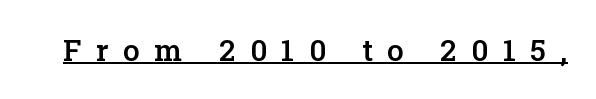
I'd call this a serif setting — the letters wear small feet. Proportional: the letters do not fall into vertical columns. Quick note: underline on. What stands out about the letter spacing? Its width — letters are far apart.
